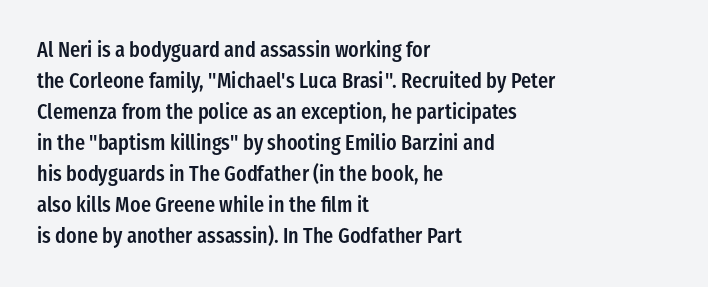
{"italic": "no", "bold": "semi", "underline": "no", "align": "left", "line_spacing": "normal", "line_spacing_ratio": 1.48, "letter_spacing": "normal", "letter_spacing_em": 0.0, "glyph_px": 21}
